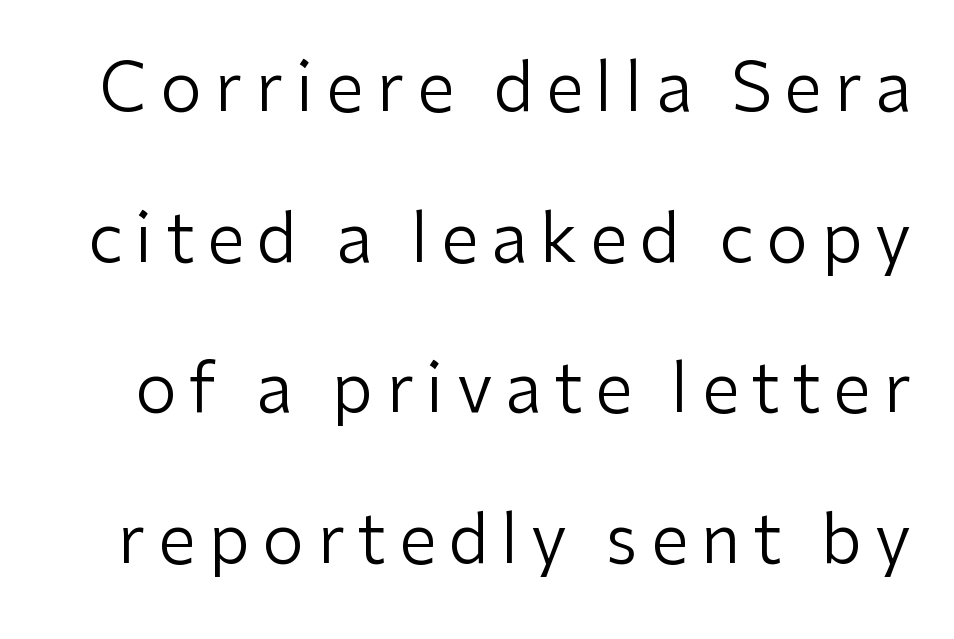
Q: Is the text bold? A: No.
Q: Is the text italic (slanted)? A: No, it is upright.
Q: Is the typeface a serif or a sans-serif typeface? A: Sans-serif.
Q: Is the text underlined? A: No.
Q: Is the spacing between lines tight, normal or loose? A: Loose.
Q: Width (condensed, normal, or wide)? A: Normal.
Q: Stroke contrast? A: Low.
Q: x-height? A: Medium.
Q: Monospaced? A: No.
